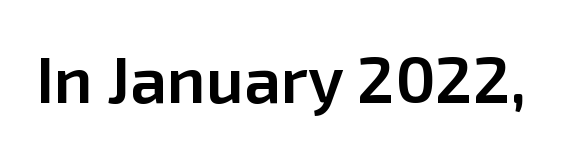
Q: Is the text bold? A: Semi-bold.
Q: Is the text italic (slanted)? A: No, it is upright.
Q: Is the typeface a serif or a sans-serif typeface? A: Sans-serif.
Q: Is the text underlined? A: No.
Q: Is the spacing between letters normal or unusually wide? A: Normal.
Q: Width (condensed, normal, or wide)? A: Normal.
Q: Stroke contrast? A: Low.
Q: x-height? A: Medium.
Q: Monospaced? A: No.
